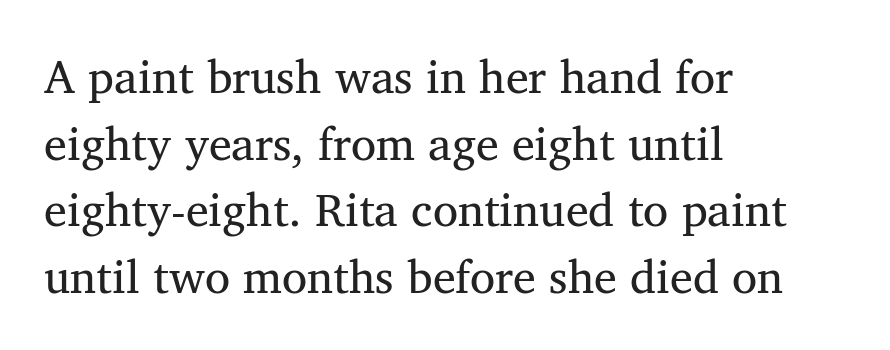
Q: Is the text italic (slanted)? A: No, it is upright.
Q: Is the typeface a serif or a sans-serif typeface? A: Serif.
Q: Is the text underlined? A: No.
Q: How is the paragraph aligned? A: Left-aligned.
Q: Is the spacing between letters normal or unusually wide? A: Normal.
Q: Is the spacing between lines tight, normal or loose? A: Normal.
Q: Width (condensed, normal, or wide)? A: Normal.
Q: Stroke contrast? A: Medium.
Q: x-height? A: Medium.
Q: Monospaced? A: No.
